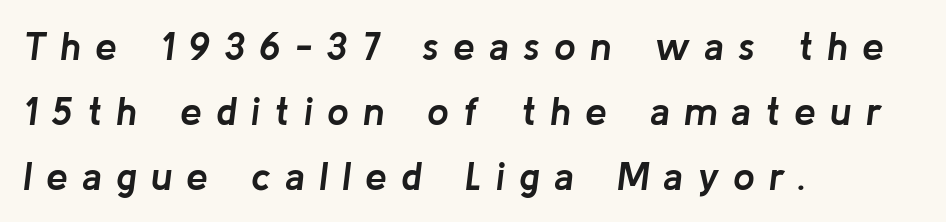
Each row of text sits above clean, open space. These lines sit exactly where default settings would place them. The passage shown leans; its letterforms are oblique. Each line starts at the same left margin while the right side varies. Pretty heavy lettering here — definitely bold.
